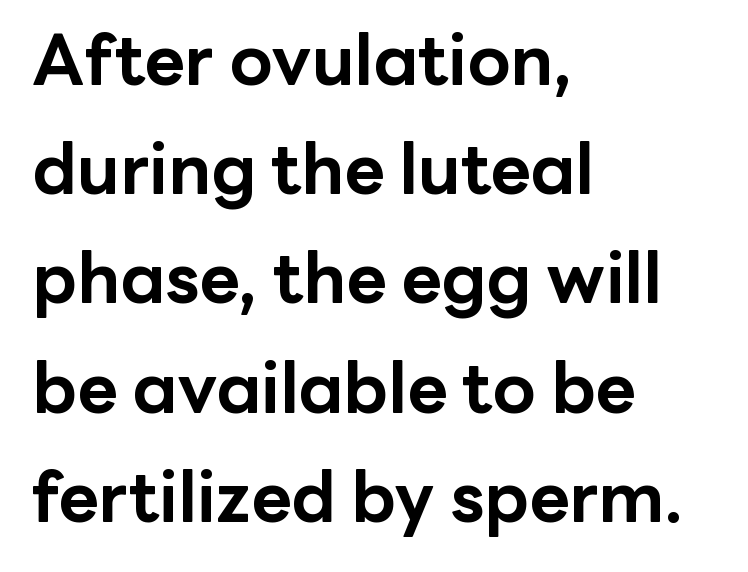
Each letter keeps its own natural width here, so spacing adapts to shape. Which margin do the lines hug? The left one — the right edge is uneven. Between one letter and the next there's only the usual sliver of space. Normally led — the rows are evenly, conventionally spaced. When letters stand straight like this, we call the style roman or upright. Nothing sits at the stroke ends, so this counts as sans-serif.
